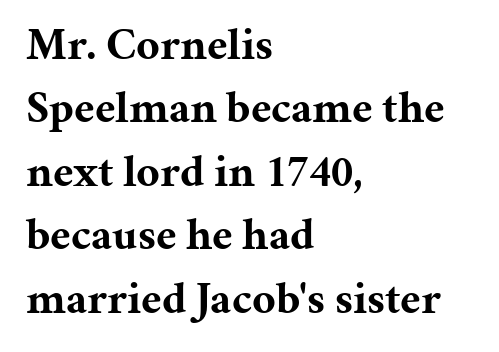
The image shows 45 px bold serif type, upright; set left-aligned, normal line spacing (1.41x), normal letter spacing, not underlined; medium stroke contrast and a medium x-height.
